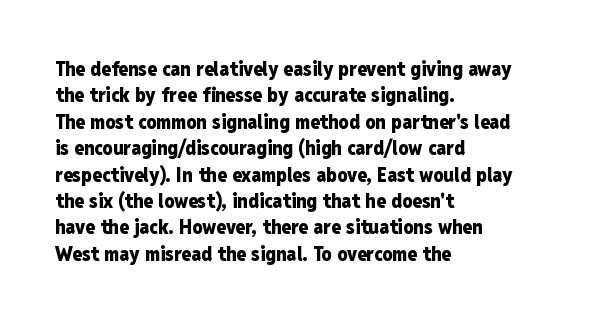
Q: Is the text bold? A: Yes.
Q: Is the text italic (slanted)? A: No, it is upright.
Q: Is the text underlined? A: No.
Q: How is the paragraph aligned? A: Left-aligned.
Q: Is the spacing between letters normal or unusually wide? A: Normal.
Q: Is the spacing between lines tight, normal or loose? A: Normal.
